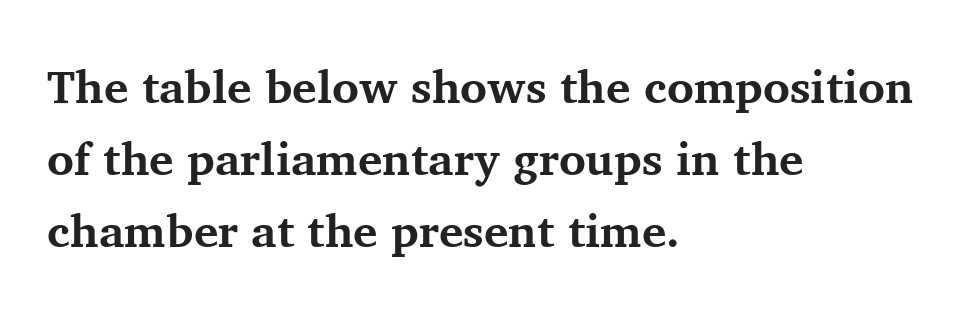
The image shows 46 px bold serif type, upright; set left-aligned, normal line spacing (1.57x), normal letter spacing, not underlined; medium stroke contrast and a medium x-height.
